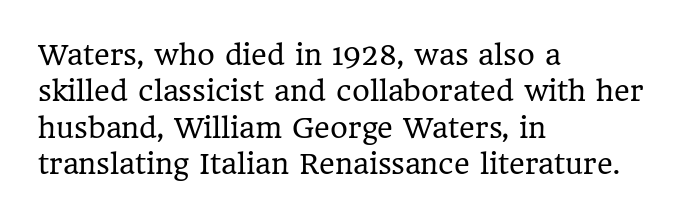
Q: Is the text bold? A: No.
Q: Is the text italic (slanted)? A: No, it is upright.
Q: Is the text underlined? A: No.
Q: How is the paragraph aligned? A: Left-aligned.
Q: Is the spacing between letters normal or unusually wide? A: Normal.
Q: Is the spacing between lines tight, normal or loose? A: Normal.
